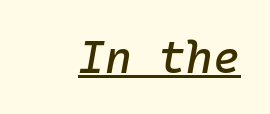
The typesetter has applied underlining to the passage shown. What stands out about the letter spacing? Nothing — it is the standard amount. The rendering uses typewriter-style spacing with identical character cells. This is oblique type, the kind used for emphasis or titles.
